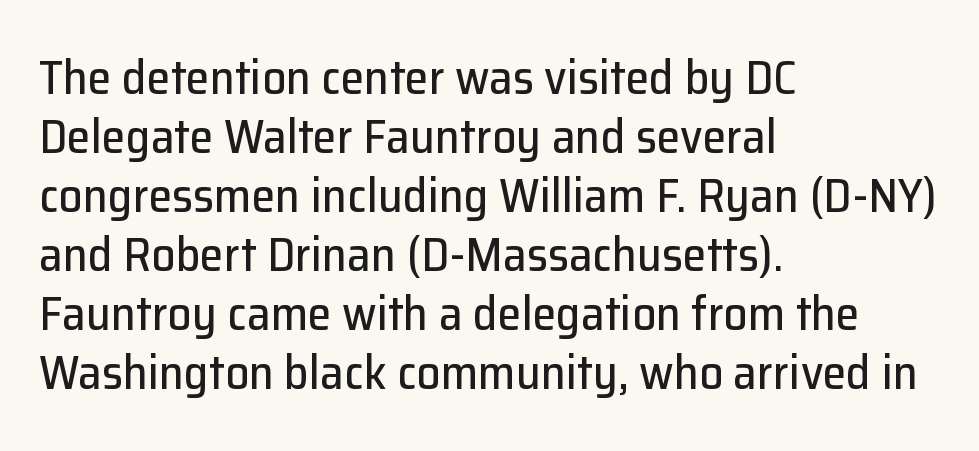
Q: Is the text italic (slanted)? A: No, it is upright.
Q: Is the typeface a serif or a sans-serif typeface? A: Sans-serif.
Q: Is the text underlined? A: No.
Q: How is the paragraph aligned? A: Left-aligned.
Q: Is the spacing between letters normal or unusually wide? A: Normal.
Q: Width (condensed, normal, or wide)? A: Normal.
Q: Stroke contrast? A: Low.
Q: x-height? A: Medium.
Q: Monospaced? A: No.
